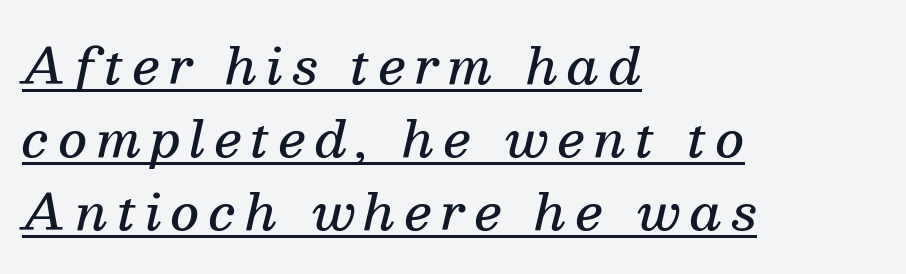
{"serif": "yes", "italic": "yes", "lean": "right", "slant_degrees": 13, "bold": "semi", "weight": "semibold", "width": "normal", "stroke_contrast": "medium", "x_height": "medium", "monospaced": "no", "underline": "yes", "align": "left", "line_spacing": "normal", "line_spacing_ratio": 1.49, "glyph_px": 49}
